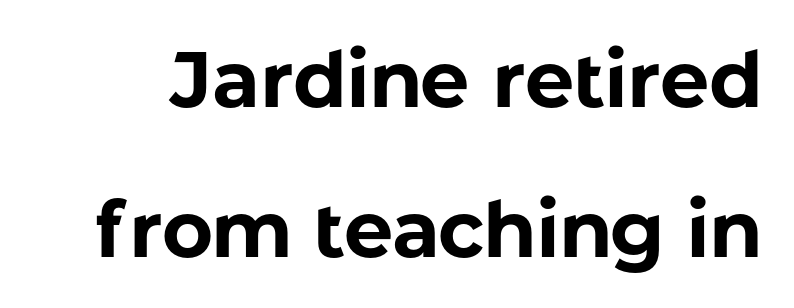
Q: Is the text bold? A: Yes.
Q: Is the text italic (slanted)? A: No, it is upright.
Q: Is the typeface a serif or a sans-serif typeface? A: Sans-serif.
Q: Is the text underlined? A: No.
Q: Is the spacing between letters normal or unusually wide? A: Normal.
Q: Is the spacing between lines tight, normal or loose? A: Loose.
Q: Width (condensed, normal, or wide)? A: Normal.
Q: Stroke contrast? A: Low.
Q: x-height? A: Medium.
Q: Monospaced? A: No.
